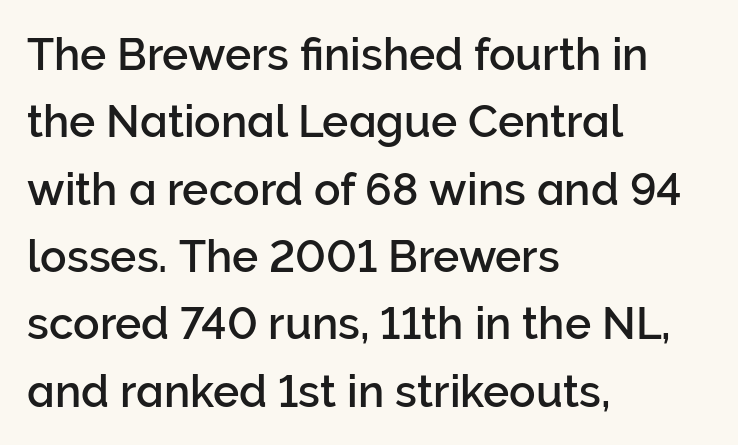
Q: Is the text italic (slanted)? A: No, it is upright.
Q: Is the typeface a serif or a sans-serif typeface? A: Sans-serif.
Q: Is the text underlined? A: No.
Q: How is the paragraph aligned? A: Left-aligned.
Q: Is the spacing between letters normal or unusually wide? A: Normal.
Q: Is the spacing between lines tight, normal or loose? A: Normal.
Q: Width (condensed, normal, or wide)? A: Normal.
Q: Stroke contrast? A: Low.
Q: x-height? A: Medium.
Q: Monospaced? A: No.
